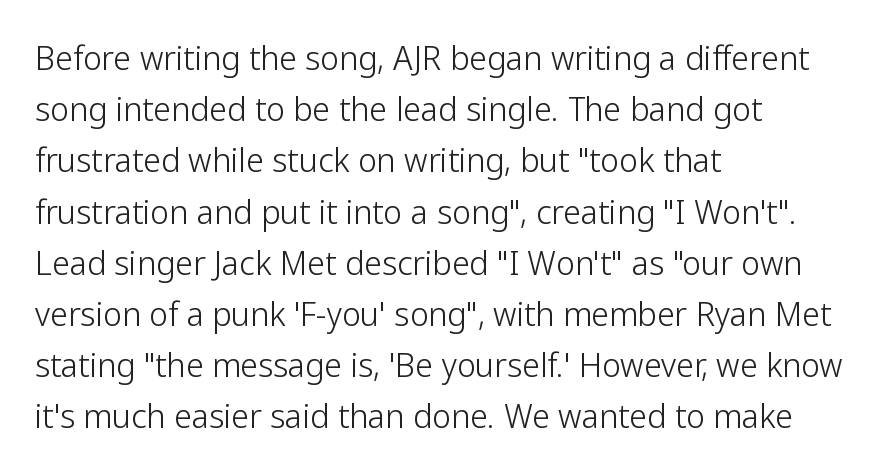
The space between consecutive lines is moderate. Look at the bottom of the vertical strokes: they stop flat, with no serifs. Horizontally, the lines are justified to the leading edge only. Do the characters align in a grid? No, the font is proportional.
